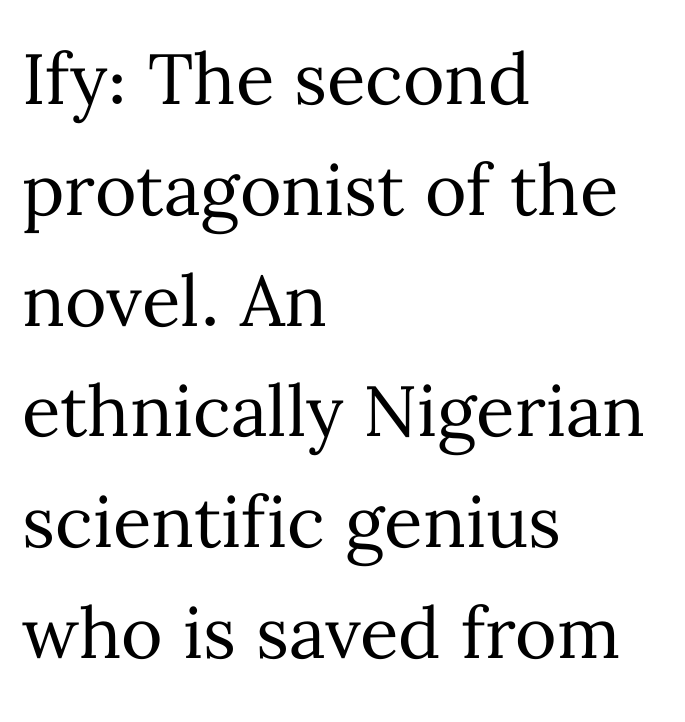
The image shows 71 px regular-weight type, upright; set left-aligned, normal line spacing (1.56x), normal letter spacing, not underlined; medium stroke contrast and a medium x-height.
